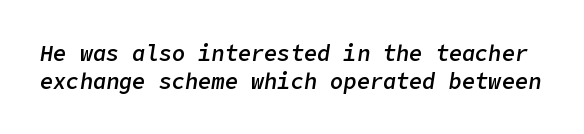
The image shows 22 px text type, italic (leaning right); set normal line spacing (1.27x), normal letter spacing, not underlined.
